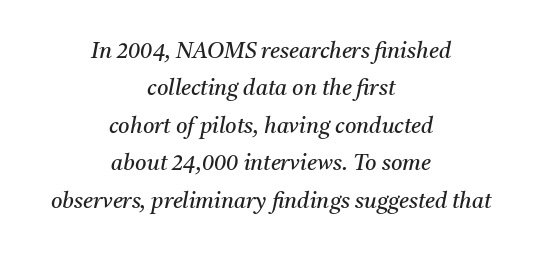
The image shows 22 px text type, italic (leaning right); set centered, normal line spacing (1.7x), normal letter spacing, not underlined.
